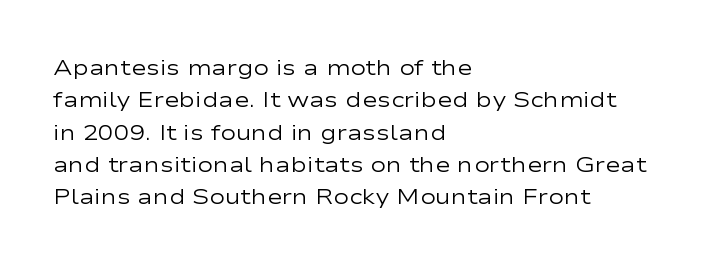
Words float on clear page, feet unadorned. Letters have the restrained weight of plain body copy at most. Horizontal alignment here is leftward, the default for most running prose. Whoever set this chose a conventional vertical rhythm. This sample uses an upright cut, with every glyph sitting square on the baseline.
